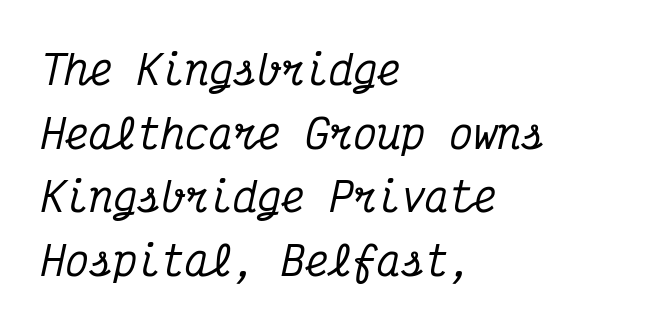
Q: Is the text italic (slanted)? A: Yes, it leans right by about 12 degrees.
Q: Is the typeface a serif or a sans-serif typeface? A: Serif.
Q: Is the text underlined? A: No.
Q: How is the paragraph aligned? A: Left-aligned.
Q: Is the spacing between letters normal or unusually wide? A: Normal.
Q: Is the spacing between lines tight, normal or loose? A: Normal.
Q: Width (condensed, normal, or wide)? A: Condensed.
Q: Stroke contrast? A: Medium.
Q: x-height? A: Medium.
Q: Monospaced? A: Yes.
